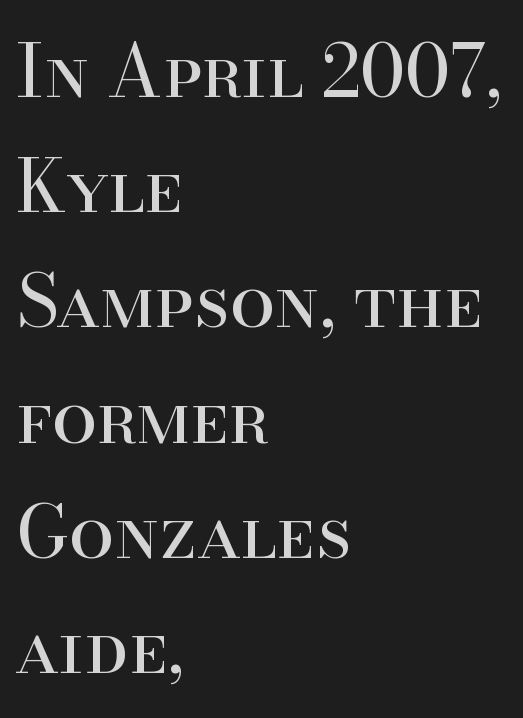
This sample uses a serif face. The vertical gap from one line to the next is medium. Proportional: the letters do not fall into vertical columns. The words here are not underlined.
